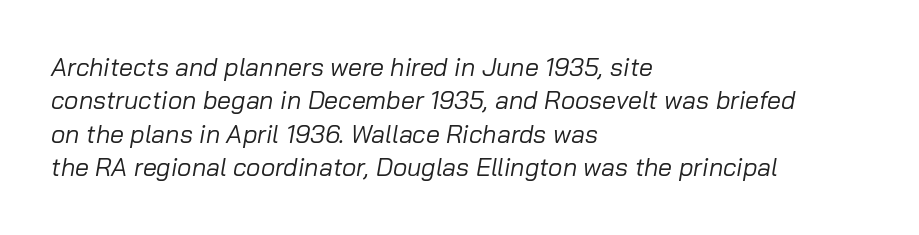
The image shows 25 px text type, italic (leaning right); set left-aligned, normal line spacing (1.34x), normal letter spacing, not underlined.
